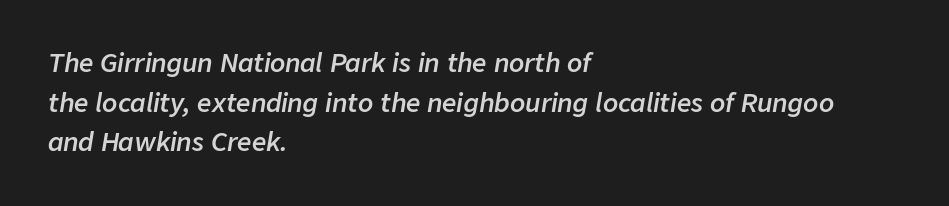
The typography opts for an oblique posture over an upright one. These lines are set flush left with a ragged right edge. Each glyph is drawn with semibold strokes, heavier than normal yet not fully bold. Standard letterfit; no display-style spreading of the glyphs. One glance says typical: line gaps are just what's usual.
